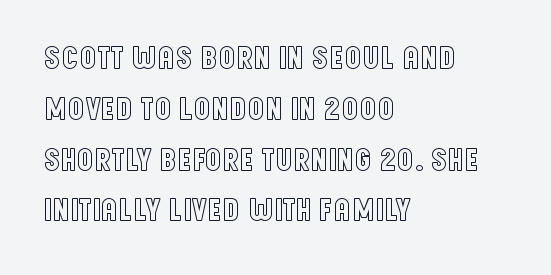
Q: Is the text italic (slanted)? A: No, it is upright.
Q: Is the text underlined? A: No.
Q: How is the paragraph aligned? A: Left-aligned.
Q: Is the spacing between letters normal or unusually wide? A: Normal.
Q: Is the spacing between lines tight, normal or loose? A: Normal.
Q: Width (condensed, normal, or wide)? A: Condensed.
Q: x-height? A: Large.
Q: Monospaced? A: No.
